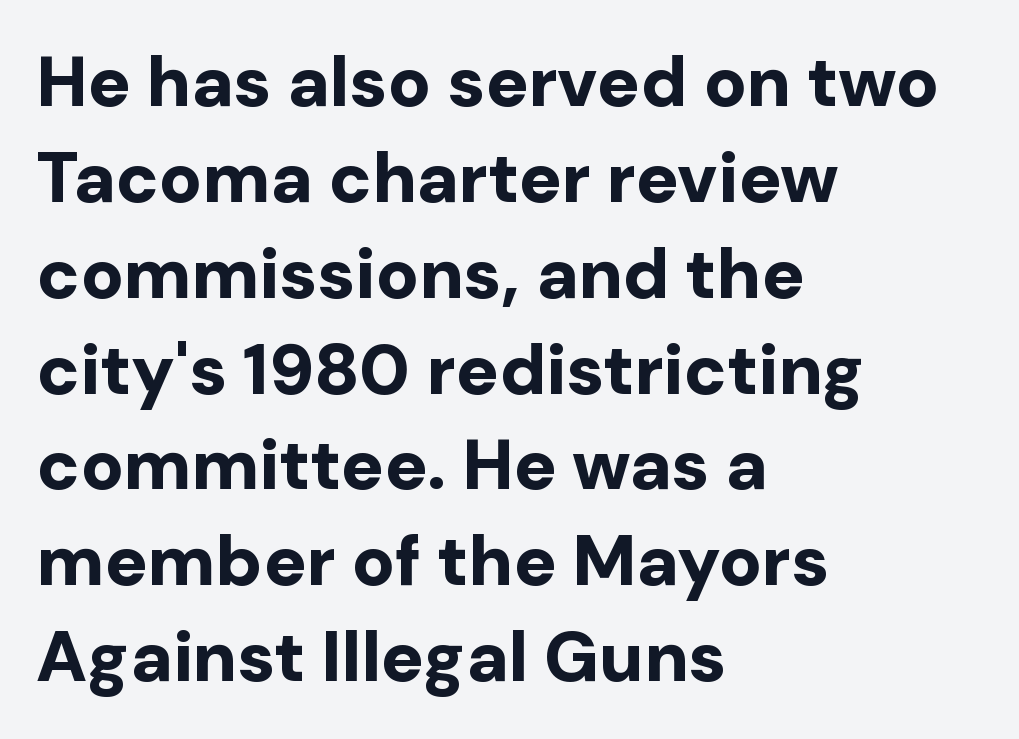
As a designer I'd log this as weight 700, bold. The passage shown is typeset with a sans-serif family. The block of text has a typical density, with ordinary space between rows. The lines are quadded left. Standard letterfit; no display-style spreading of the glyphs. The space beneath each line is pristine and unruled.
